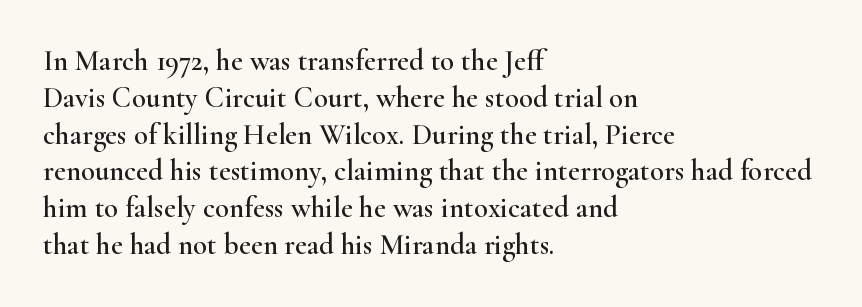
The image shows 29 px wide serif type, upright; set left-aligned, normal line spacing (1.27x), normal letter spacing, not underlined; high stroke contrast and a small x-height.
